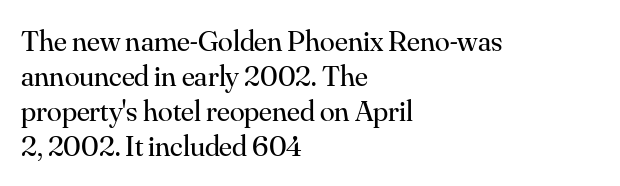
{"serif": "yes", "italic": "no", "bold": "no", "weight": "regular", "width": "normal", "stroke_contrast": "medium", "x_height": "small", "monospaced": "no", "underline": "no", "align": "left", "line_spacing_ratio": 1.17, "letter_spacing": "normal", "letter_spacing_em": 0.0, "glyph_px": 30}
